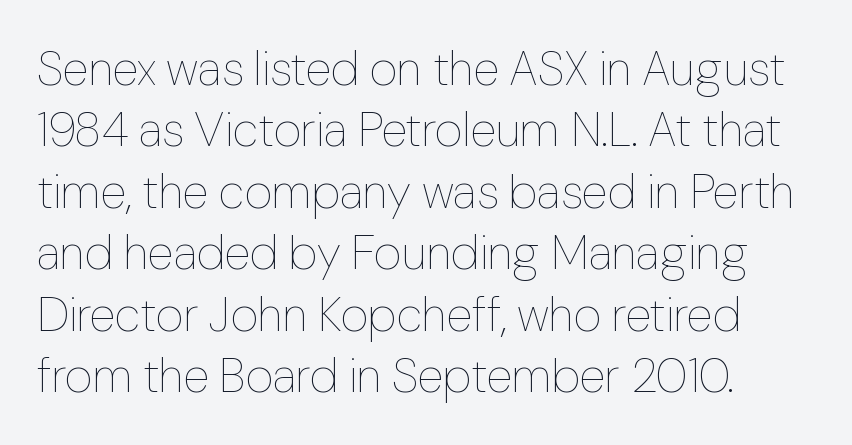
Q: Is the text bold? A: No.
Q: Is the text italic (slanted)? A: No, it is upright.
Q: Is the text underlined? A: No.
Q: How is the paragraph aligned? A: Left-aligned.
Q: Is the spacing between letters normal or unusually wide? A: Normal.
Q: Is the spacing between lines tight, normal or loose? A: Normal.
Q: Width (condensed, normal, or wide)? A: Normal.
Q: Stroke contrast? A: Low.
Q: x-height? A: Medium.
Q: Monospaced? A: No.
